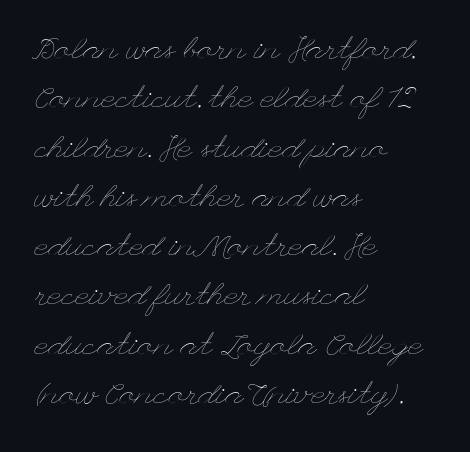
The image shows 31 px thin, wide type; set left-aligned, normal line spacing (1.59x), normal letter spacing, not underlined; low stroke contrast and a small x-height.
